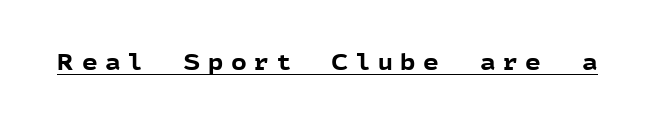
{"italic": "no", "bold": "yes", "underline": "yes", "letter_spacing": "wide", "letter_spacing_em": 0.34, "glyph_px": 22}
